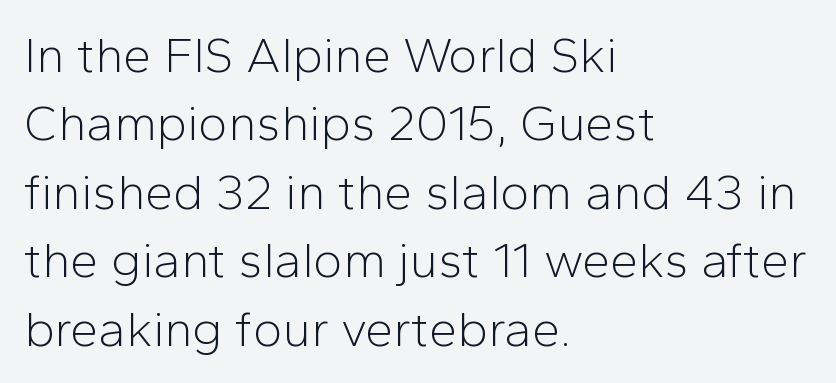
Q: Is the text bold? A: No.
Q: Is the text italic (slanted)? A: No, it is upright.
Q: Is the typeface a serif or a sans-serif typeface? A: Sans-serif.
Q: Is the text underlined? A: No.
Q: How is the paragraph aligned? A: Left-aligned.
Q: Is the spacing between letters normal or unusually wide? A: Normal.
Q: Is the spacing between lines tight, normal or loose? A: Normal.
Q: Width (condensed, normal, or wide)? A: Normal.
Q: Stroke contrast? A: Low.
Q: x-height? A: Medium.
Q: Monospaced? A: No.
